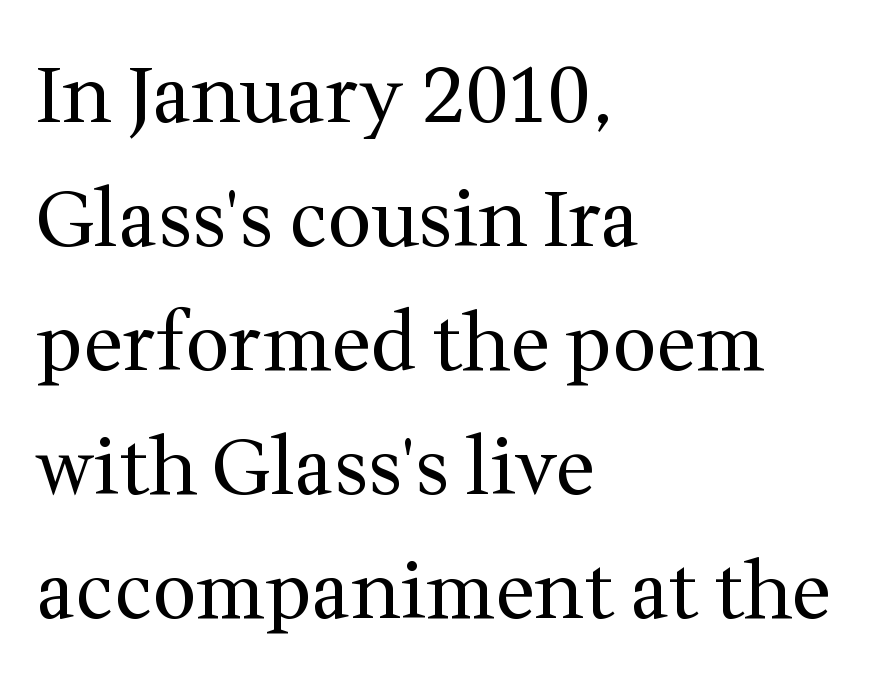
Q: Is the text bold? A: No.
Q: Is the text italic (slanted)? A: No, it is upright.
Q: Is the typeface a serif or a sans-serif typeface? A: Serif.
Q: Is the text underlined? A: No.
Q: How is the paragraph aligned? A: Left-aligned.
Q: Is the spacing between letters normal or unusually wide? A: Normal.
Q: Is the spacing between lines tight, normal or loose? A: Normal.
Q: Width (condensed, normal, or wide)? A: Normal.
Q: Stroke contrast? A: Medium.
Q: x-height? A: Medium.
Q: Monospaced? A: No.
